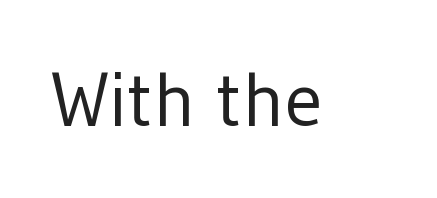
Q: Is the text bold? A: No.
Q: Is the text italic (slanted)? A: No, it is upright.
Q: Is the typeface a serif or a sans-serif typeface? A: Sans-serif.
Q: Is the text underlined? A: No.
Q: Is the spacing between letters normal or unusually wide? A: Normal.
Q: Width (condensed, normal, or wide)? A: Normal.
Q: Stroke contrast? A: Low.
Q: x-height? A: Medium.
Q: Monospaced? A: No.
